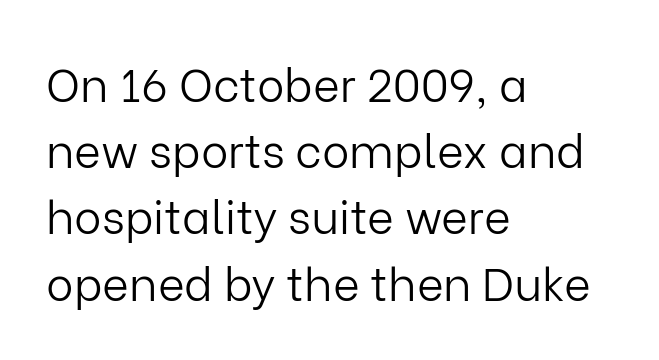
The image shows 46 px light sans-serif type, upright; set left-aligned, normal line spacing (1.44x), normal letter spacing, not underlined; low stroke contrast and a medium x-height.
